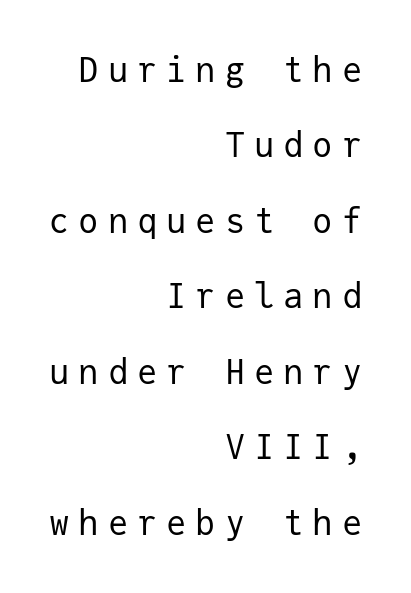
{"serif": "no", "italic": "no", "bold": "no", "weight": "regular", "width": "normal", "stroke_contrast": "low", "x_height": "medium", "monospaced": "yes", "underline": "no", "align": "right", "line_spacing": "loose", "line_spacing_ratio": 2.22, "letter_spacing": "wide", "letter_spacing_em": 0.26, "glyph_px": 34}
